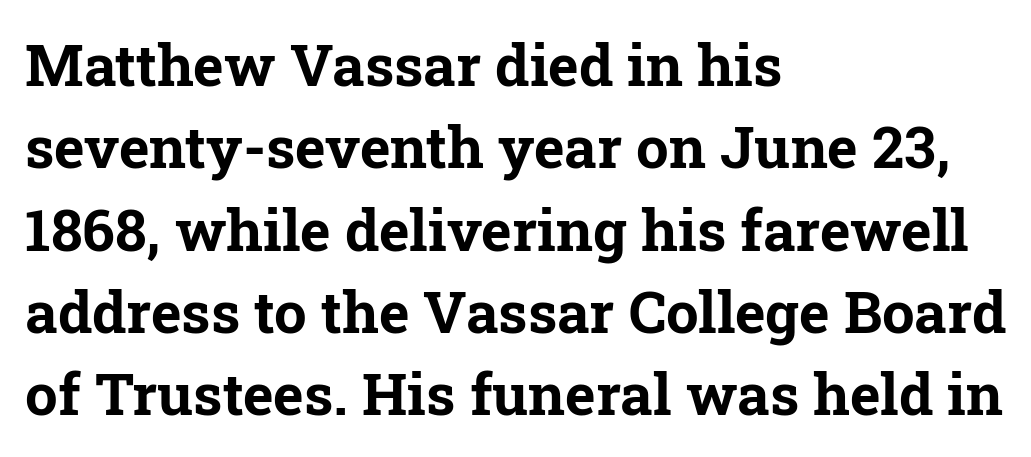
{"serif": "yes", "italic": "no", "bold": "yes", "weight": "bold", "width": "normal", "stroke_contrast": "low", "x_height": "medium", "monospaced": "no", "underline": "no", "align": "left", "line_spacing": "normal", "line_spacing_ratio": 1.42, "letter_spacing": "normal", "letter_spacing_em": 0.0, "glyph_px": 58}
